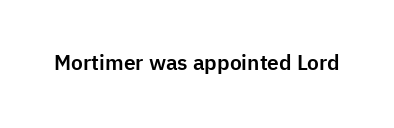
The image shows 21 px text type, upright; set normal letter spacing, not underlined.
